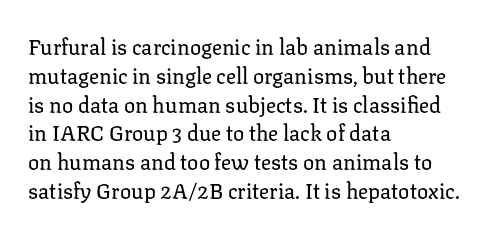
The image shows 21 px text type, upright; set left-aligned, normal line spacing (1.37x), normal letter spacing, not underlined.
